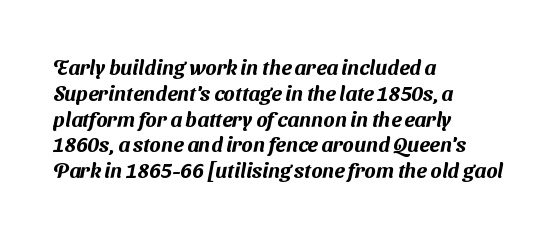
The image shows 21 px text type; set left-aligned, line spacing 1.23x, normal letter spacing, not underlined.
